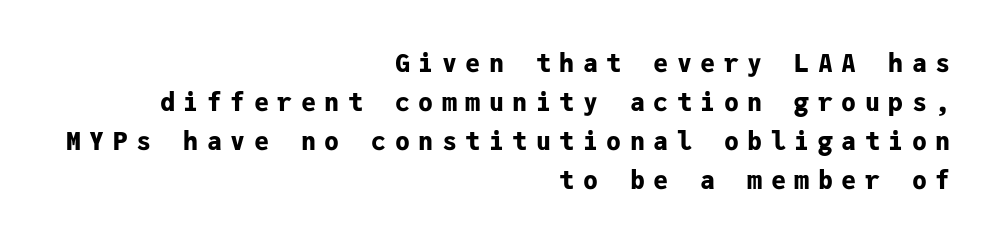
Q: Is the text bold? A: Yes.
Q: Is the text italic (slanted)? A: No, it is upright.
Q: Is the text underlined? A: No.
Q: How is the paragraph aligned? A: Right-aligned.
Q: Is the spacing between letters normal or unusually wide? A: Unusually wide.
Q: Is the spacing between lines tight, normal or loose? A: Normal.
